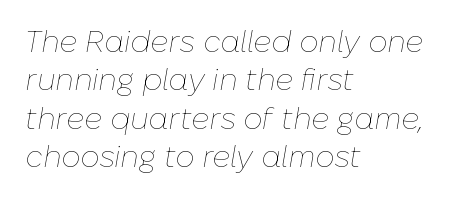
One glance says typical: line gaps are just what's usual. Proportional: the letters do not fall into vertical columns. Notice how the passage keeps a crisp vertical edge on the left only. Look at the tracking — it's just the regular setting, nothing added.
